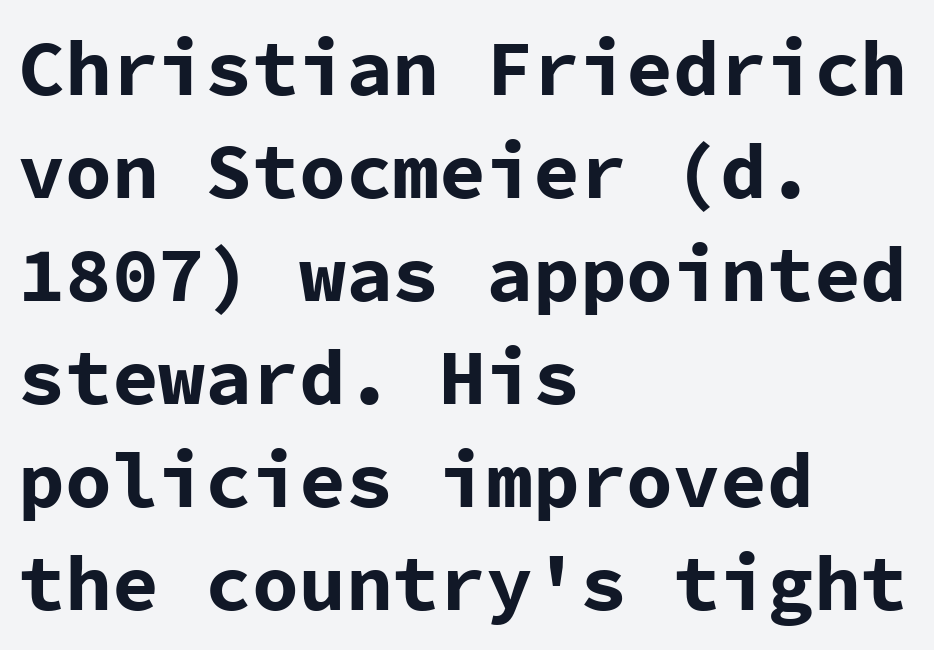
{"serif": "no", "italic": "no", "bold": "yes", "weight": "bold", "width": "normal", "stroke_contrast": "low", "x_height": "medium", "monospaced": "yes", "underline": "no", "align": "left", "line_spacing": "normal", "line_spacing_ratio": 1.32, "letter_spacing": "normal", "letter_spacing_em": 0.0, "glyph_px": 78}
